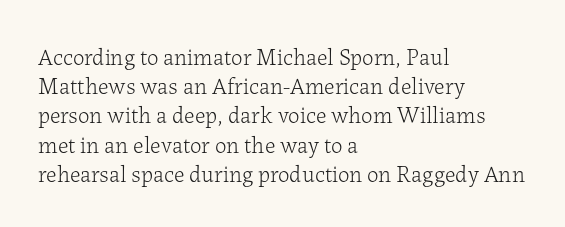
Nothing unusual about the tracking: characters are spaced as the font intends. Caption: multi-line text, flush left, ragged right. How would I describe the line gaps? Plain and ordinary. Unbolded letterforms with no extra heft.
